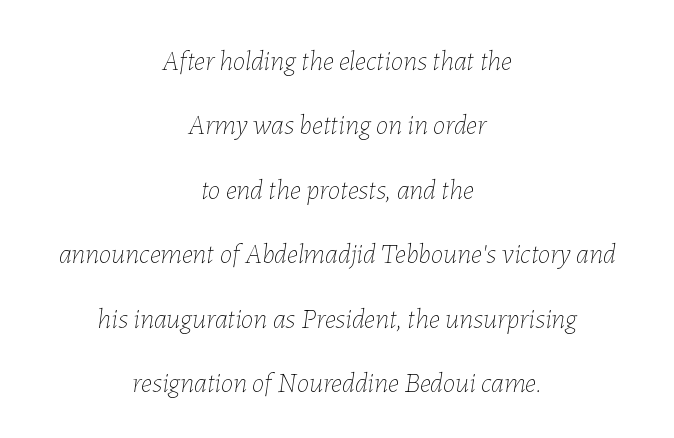
Q: Is the text bold? A: No.
Q: Is the text italic (slanted)? A: Yes, it leans right by about 7 degrees.
Q: Is the text underlined? A: No.
Q: How is the paragraph aligned? A: Centered.
Q: Is the spacing between letters normal or unusually wide? A: Normal.
Q: Is the spacing between lines tight, normal or loose? A: Loose.
Q: Width (condensed, normal, or wide)? A: Normal.
Q: Stroke contrast? A: Low.
Q: x-height? A: Medium.
Q: Monospaced? A: No.
